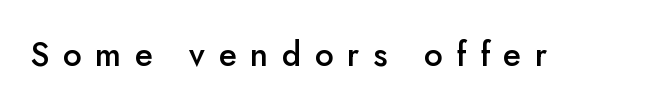
Q: Is the text bold? A: Semi-bold.
Q: Is the text italic (slanted)? A: No, it is upright.
Q: Is the typeface a serif or a sans-serif typeface? A: Sans-serif.
Q: Is the text underlined? A: No.
Q: Is the spacing between letters normal or unusually wide? A: Unusually wide.
Q: Width (condensed, normal, or wide)? A: Normal.
Q: Stroke contrast? A: Low.
Q: x-height? A: Small.
Q: Monospaced? A: No.
